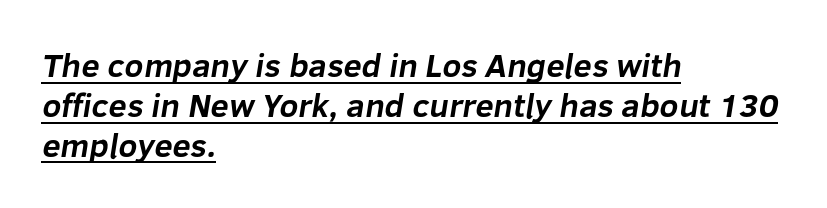
Stroke terminals: plain, sans-serif. Students, observe the line beneath the letters — that is underlining. The letters advance in unequal steps, a hallmark of proportional type. Letter spacing: default. Line starts are locked; line ends wander. The face used here has the dense, thick strokes of a bold.
